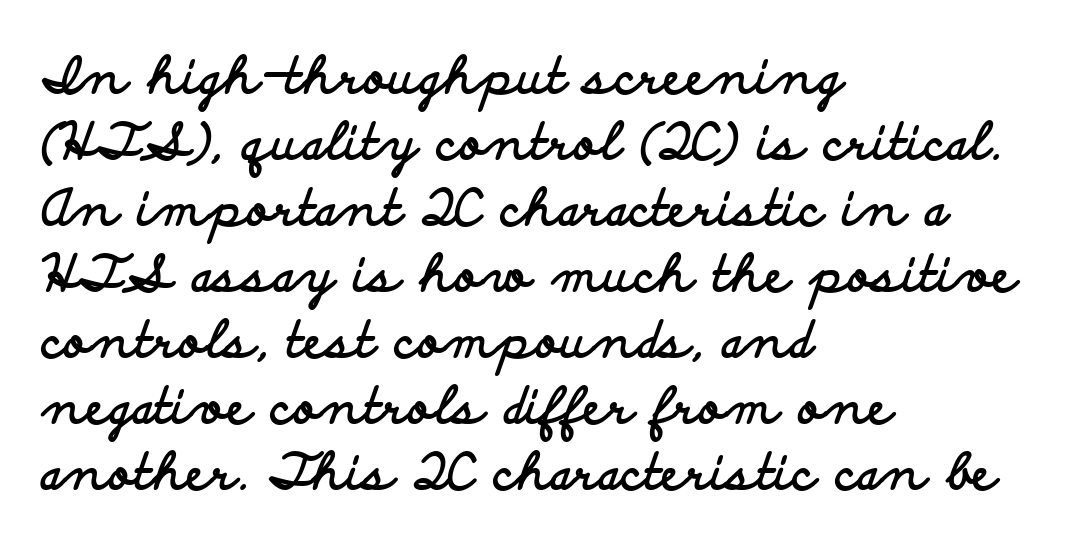
Q: Is the text bold? A: Yes.
Q: Is the text italic (slanted)? A: Yes.
Q: Is the typeface a serif or a sans-serif typeface? A: Sans-serif.
Q: Is the text underlined? A: No.
Q: How is the paragraph aligned? A: Left-aligned.
Q: Is the spacing between letters normal or unusually wide? A: Normal.
Q: Is the spacing between lines tight, normal or loose? A: Normal.
Q: Width (condensed, normal, or wide)? A: Wide.
Q: Stroke contrast? A: Low.
Q: x-height? A: Small.
Q: Monospaced? A: No.
